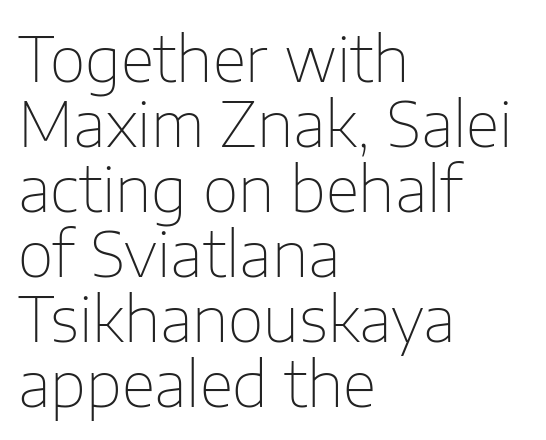
Q: Is the text bold? A: No.
Q: Is the text italic (slanted)? A: No, it is upright.
Q: Is the typeface a serif or a sans-serif typeface? A: Sans-serif.
Q: Is the text underlined? A: No.
Q: How is the paragraph aligned? A: Left-aligned.
Q: Is the spacing between letters normal or unusually wide? A: Normal.
Q: Is the spacing between lines tight, normal or loose? A: Tight.
Q: Width (condensed, normal, or wide)? A: Normal.
Q: Stroke contrast? A: Low.
Q: x-height? A: Medium.
Q: Monospaced? A: No.
